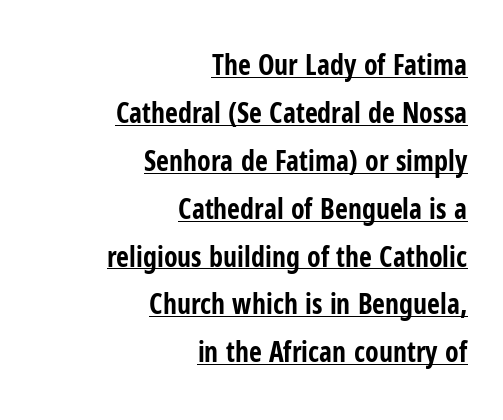
Q: Is the text bold? A: Yes.
Q: Is the text italic (slanted)? A: No, it is upright.
Q: Is the typeface a serif or a sans-serif typeface? A: Sans-serif.
Q: Is the text underlined? A: Yes.
Q: How is the paragraph aligned? A: Right-aligned.
Q: Is the spacing between letters normal or unusually wide? A: Normal.
Q: Width (condensed, normal, or wide)? A: Condensed.
Q: Stroke contrast? A: Low.
Q: x-height? A: Medium.
Q: Monospaced? A: No.
